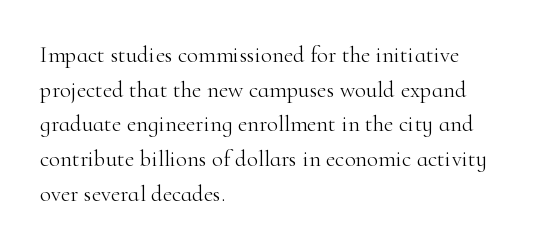
{"italic": "no", "bold": "no", "underline": "no", "align": "left", "line_spacing": "normal", "line_spacing_ratio": 1.51, "letter_spacing": "normal", "letter_spacing_em": 0.0, "glyph_px": 23}
